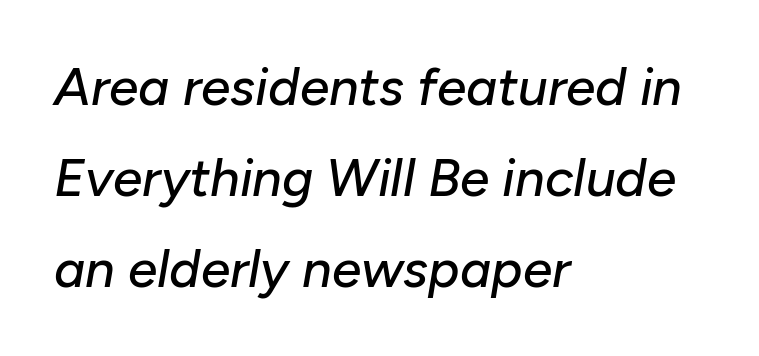
Would a proofreader flag this as italicized? Yes. Line starts are locked; line ends wander. You could not count columns in this text — the font is proportionally spaced. The letterforms sit shoulder to shoulder at normal distance.
